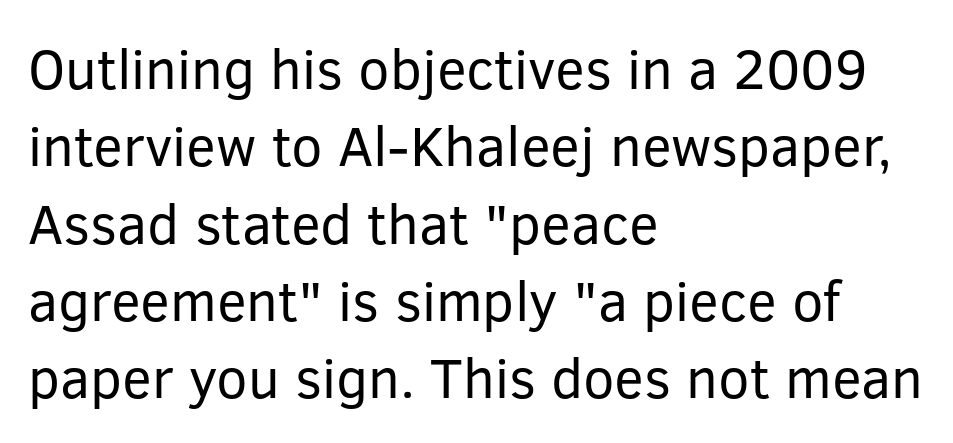
Varying glyph widths throughout — classic text-font behaviour. The font is comparable to plain body text, perhaps lighter. These lines stack with their left ends in a neat column. Just letters on the line, the space beneath them empty. The rows are spaced the way most documents space them.
